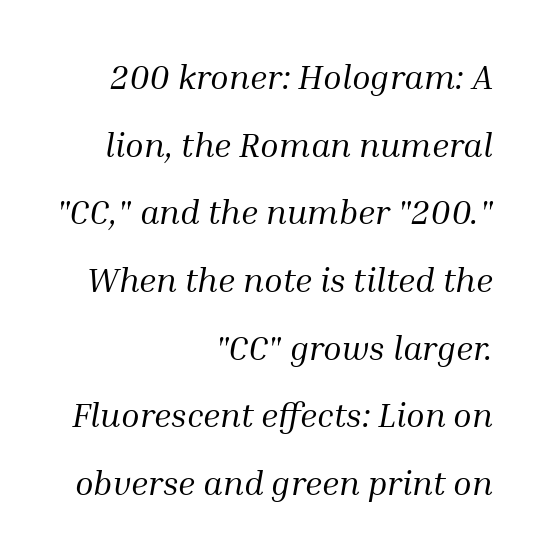
{"serif": "yes", "italic": "yes", "lean": "right", "slant_degrees": 10, "bold": "no", "weight": "regular", "width": "normal", "stroke_contrast": "medium", "x_height": "medium", "monospaced": "no", "underline": "no", "align": "right", "line_spacing": "loose", "line_spacing_ratio": 1.99, "letter_spacing": "normal", "letter_spacing_em": 0.0, "glyph_px": 34}
